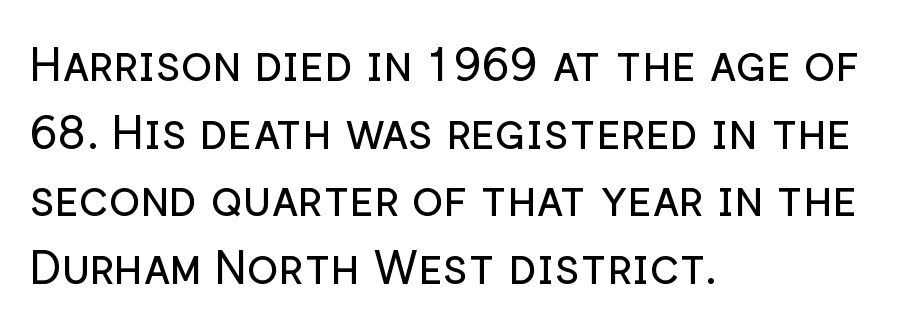
Q: Is the text bold? A: No.
Q: Is the text italic (slanted)? A: No, it is upright.
Q: Is the typeface a serif or a sans-serif typeface? A: Sans-serif.
Q: Is the text underlined? A: No.
Q: How is the paragraph aligned? A: Left-aligned.
Q: Is the spacing between letters normal or unusually wide? A: Normal.
Q: Is the spacing between lines tight, normal or loose? A: Normal.
Q: Width (condensed, normal, or wide)? A: Normal.
Q: Stroke contrast? A: Low.
Q: x-height? A: Medium.
Q: Monospaced? A: No.
